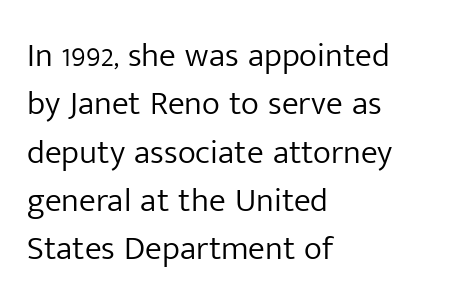
Q: Is the text bold? A: No.
Q: Is the text italic (slanted)? A: No, it is upright.
Q: Is the typeface a serif or a sans-serif typeface? A: Sans-serif.
Q: Is the text underlined? A: No.
Q: How is the paragraph aligned? A: Left-aligned.
Q: Is the spacing between letters normal or unusually wide? A: Normal.
Q: Is the spacing between lines tight, normal or loose? A: Normal.
Q: Width (condensed, normal, or wide)? A: Normal.
Q: Stroke contrast? A: Low.
Q: x-height? A: Medium.
Q: Monospaced? A: No.
